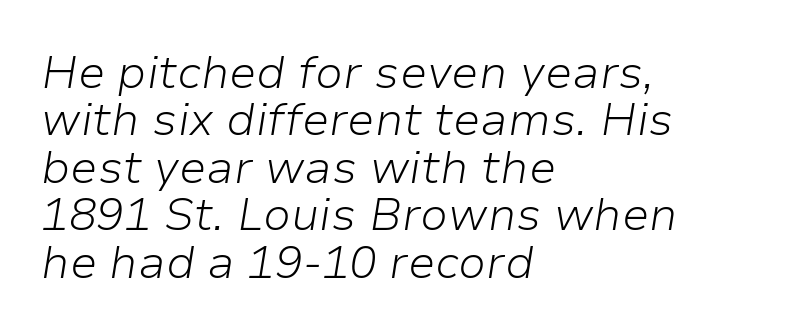
The image shows 46 px light type, italic (leaning right); set left-aligned, tight line spacing (1.03x), normal letter spacing, not underlined; low stroke contrast and a medium x-height.
